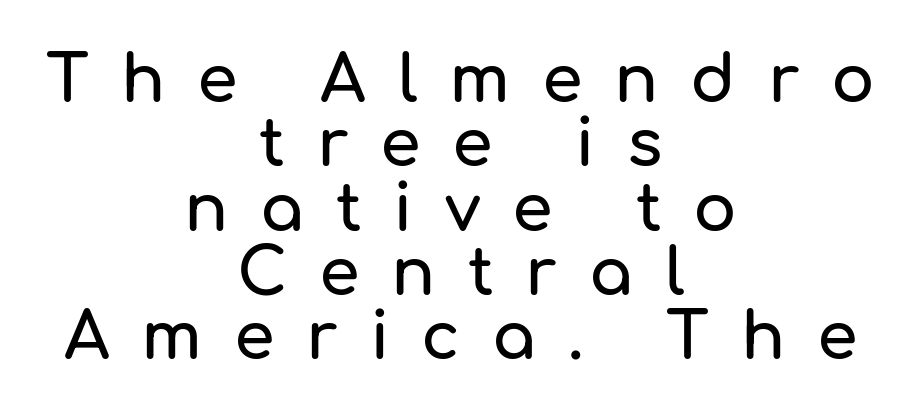
{"serif": "no", "italic": "no", "width": "normal", "stroke_contrast": "low", "x_height": "medium", "monospaced": "no", "underline": "no", "align": "center", "line_spacing": "tight", "line_spacing_ratio": 0.99, "letter_spacing": "wide", "letter_spacing_em": 0.49, "glyph_px": 65}
